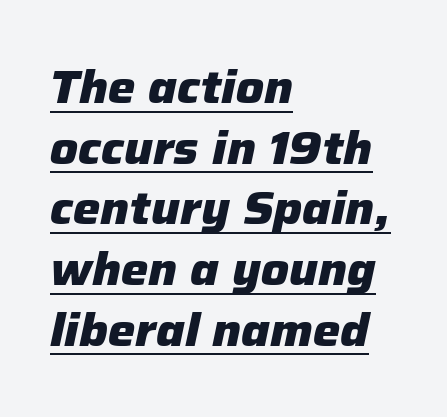
One-word summary of the alignment: left. Each line of the rendering has a horizontal stroke beneath the glyphs. This sample uses plain, unmodified letter spacing. Do the characters align in a grid? No, the font is proportional.
